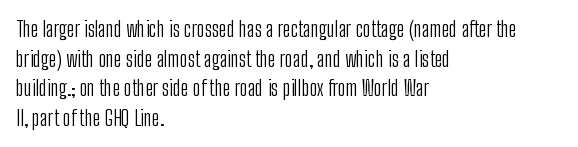
Quick note: underline off. Do the letters lean? They stand straight. The text block is weighted toward the left margin, trailing off unevenly rightward. This rendering leaves character spacing at its baseline value. Vertical spacing — default.
